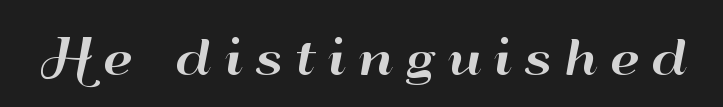
The image shows 48 px wide sans-serif type; set unusually wide letter spacing (+0.25 em), not underlined; high stroke contrast and a small x-height.
